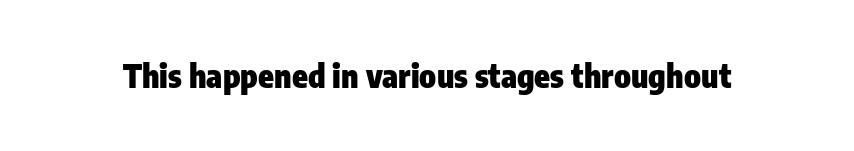
Do the characters align in a grid? No, the font is proportional. Compared with an ordinary text face, these strokes are far heavier — a full bold. No italicization has been applied; the sample stays upright. The glyphs are unaccompanied by any horizontal stroke below them. Words appear dense and cohesive because spacing is normal.
